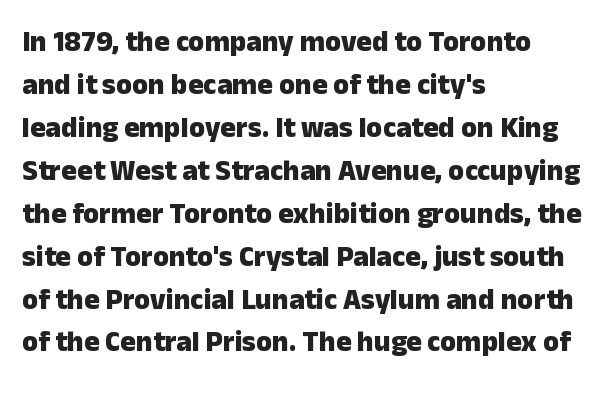
The image shows 29 px heavy sans-serif type, upright; set left-aligned, normal line spacing (1.48x), normal letter spacing, not underlined; low stroke contrast and a medium x-height.
